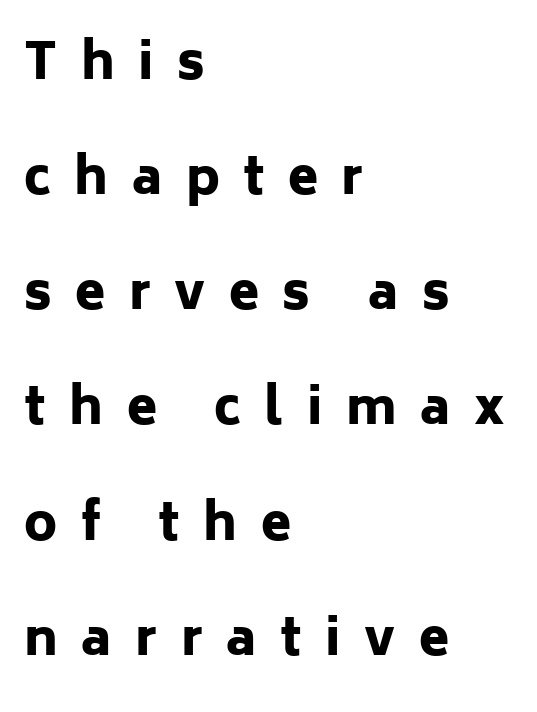
Q: Is the text bold? A: Yes.
Q: Is the text italic (slanted)? A: No, it is upright.
Q: Is the typeface a serif or a sans-serif typeface? A: Sans-serif.
Q: Is the text underlined? A: No.
Q: How is the paragraph aligned? A: Left-aligned.
Q: Is the spacing between letters normal or unusually wide? A: Unusually wide.
Q: Is the spacing between lines tight, normal or loose? A: Loose.
Q: Width (condensed, normal, or wide)? A: Normal.
Q: Stroke contrast? A: Low.
Q: x-height? A: Medium.
Q: Monospaced? A: No.
